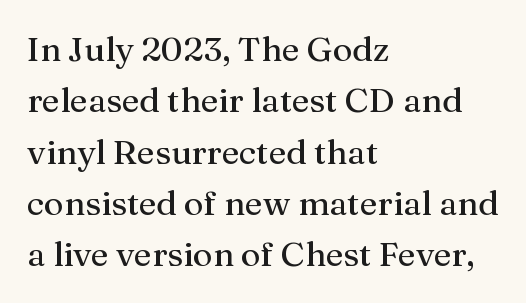
Q: Is the text italic (slanted)? A: No, it is upright.
Q: Is the typeface a serif or a sans-serif typeface? A: Serif.
Q: Is the text underlined? A: No.
Q: How is the paragraph aligned? A: Left-aligned.
Q: Is the spacing between letters normal or unusually wide? A: Normal.
Q: Is the spacing between lines tight, normal or loose? A: Normal.
Q: Width (condensed, normal, or wide)? A: Normal.
Q: Stroke contrast? A: Medium.
Q: x-height? A: Medium.
Q: Monospaced? A: No.
